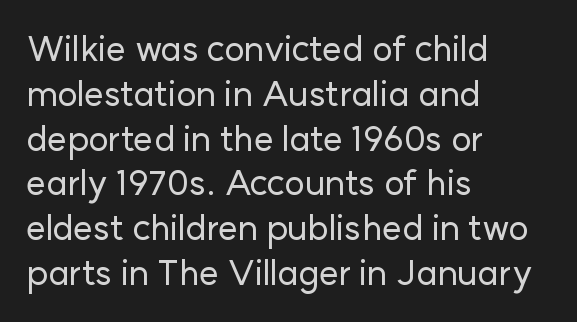
Posture: vertical. Tracking here is standard; glyphs follow each other at the usual distance. Are there feet on the stems? There aren't — it's a sans. Note the varied advance widths — an 'i' is clearly narrower than an 'm'.
